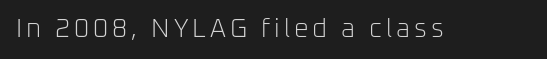
On a weight scale, this lands at 450 or below. The gap between lines stays unmarked. Notice how the stems are strictly vertical — no italics here.
